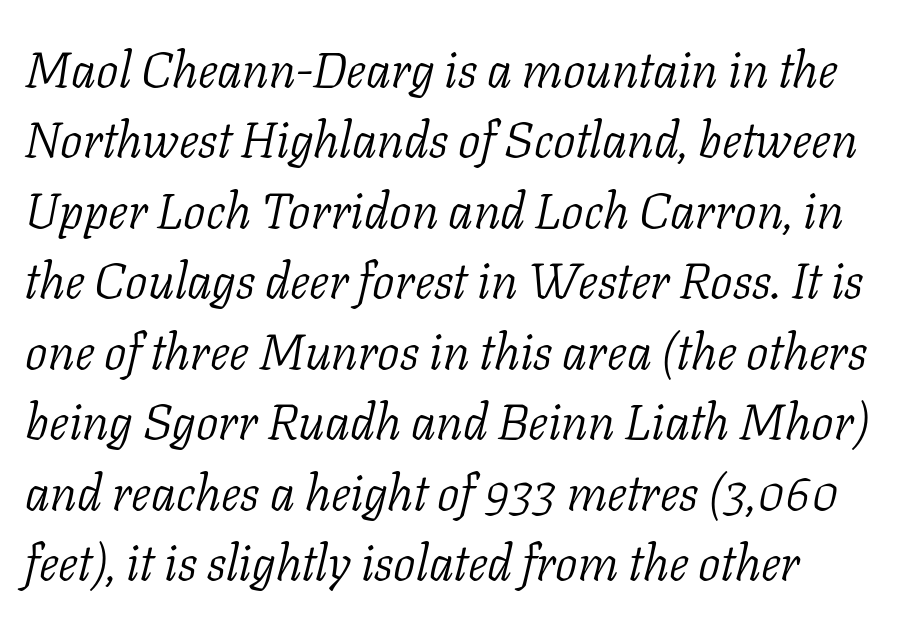
{"serif": "yes", "italic": "yes", "lean": "right", "slant_degrees": 11, "bold": "no", "weight": "light", "width": "normal", "stroke_contrast": "low", "x_height": "medium", "monospaced": "no", "underline": "no", "line_spacing": "normal", "line_spacing_ratio": 1.41, "letter_spacing": "normal", "letter_spacing_em": 0.0, "glyph_px": 50}
